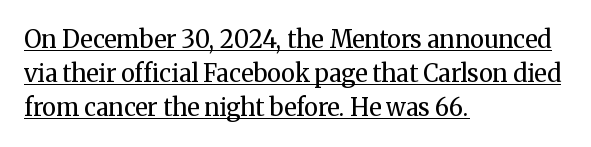
Q: Is the text bold? A: No.
Q: Is the text italic (slanted)? A: No, it is upright.
Q: Is the text underlined? A: Yes.
Q: How is the paragraph aligned? A: Left-aligned.
Q: Is the spacing between letters normal or unusually wide? A: Normal.
Q: Is the spacing between lines tight, normal or loose? A: Normal.
